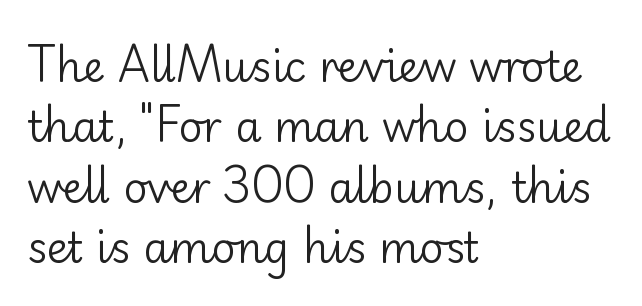
Q: Is the text bold? A: No.
Q: Is the text italic (slanted)? A: No, it is upright.
Q: Is the typeface a serif or a sans-serif typeface? A: Sans-serif.
Q: Is the text underlined? A: No.
Q: How is the paragraph aligned? A: Left-aligned.
Q: Is the spacing between letters normal or unusually wide? A: Normal.
Q: Is the spacing between lines tight, normal or loose? A: Normal.
Q: Width (condensed, normal, or wide)? A: Normal.
Q: Stroke contrast? A: Low.
Q: x-height? A: Small.
Q: Monospaced? A: No.
